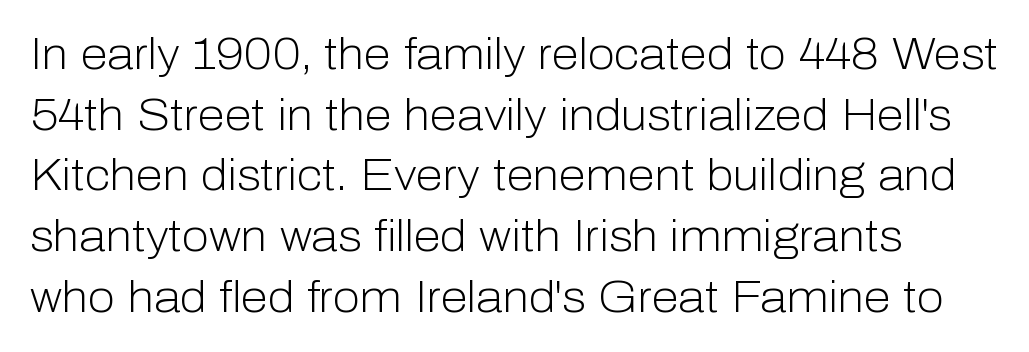
Q: Is the text bold? A: No.
Q: Is the text italic (slanted)? A: No, it is upright.
Q: Is the typeface a serif or a sans-serif typeface? A: Sans-serif.
Q: Is the text underlined? A: No.
Q: Is the spacing between letters normal or unusually wide? A: Normal.
Q: Is the spacing between lines tight, normal or loose? A: Normal.
Q: Width (condensed, normal, or wide)? A: Normal.
Q: Stroke contrast? A: Low.
Q: x-height? A: Medium.
Q: Monospaced? A: No.
